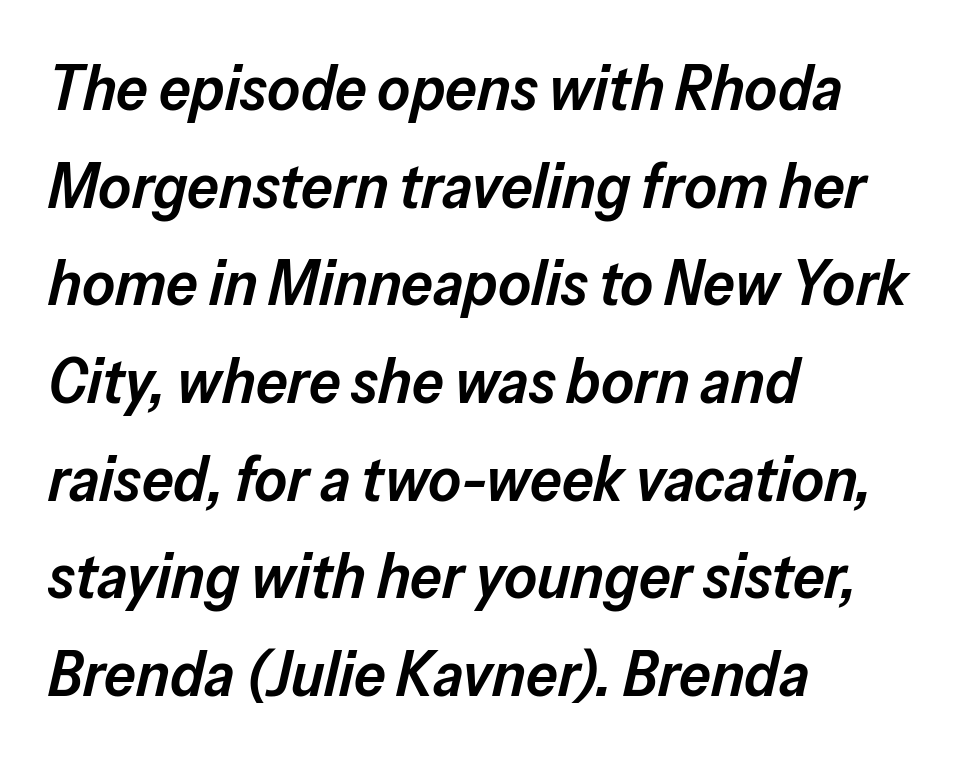
Proportional: the letters do not fall into vertical columns. These words are printed semibold, heavier than regular yet not bold. Every character sits at an angle, as italics do. The zone under the glyphs is completely vacant.
